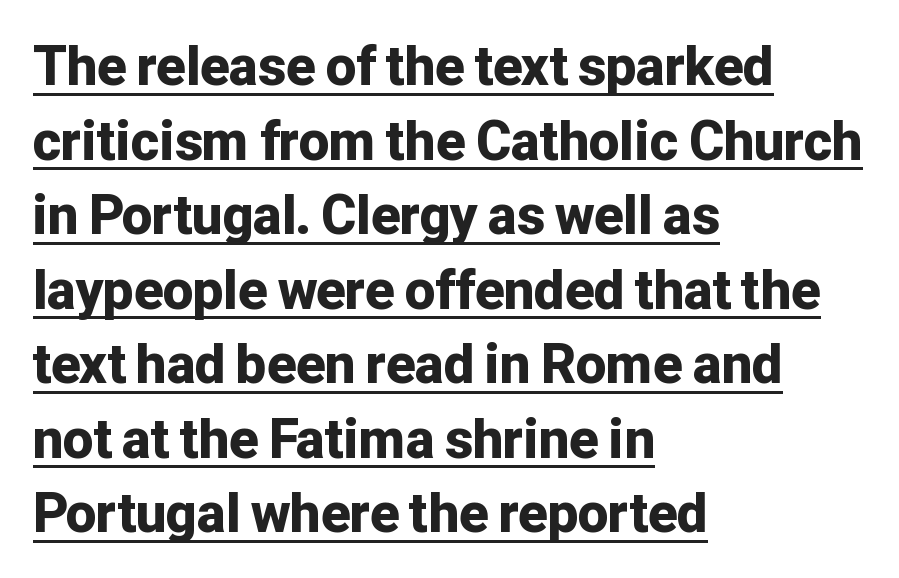
The image shows 54 px bold sans-serif type, upright; set left-aligned, normal line spacing (1.38x), normal letter spacing, underlined; low stroke contrast and a medium x-height.
